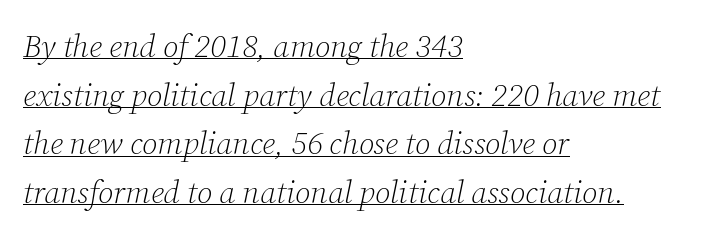
The image shows 32 px light serif type, italic (leaning right); set left-aligned, normal line spacing (1.52x), normal letter spacing, underlined; low stroke contrast and a medium x-height.
